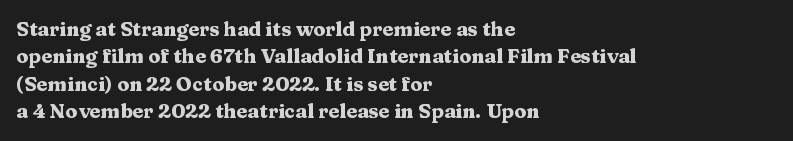
Q: Is the text bold? A: Yes.
Q: Is the text italic (slanted)? A: No, it is upright.
Q: Is the text underlined? A: No.
Q: How is the paragraph aligned? A: Left-aligned.
Q: Is the spacing between letters normal or unusually wide? A: Normal.
Q: Is the spacing between lines tight, normal or loose? A: Normal.
